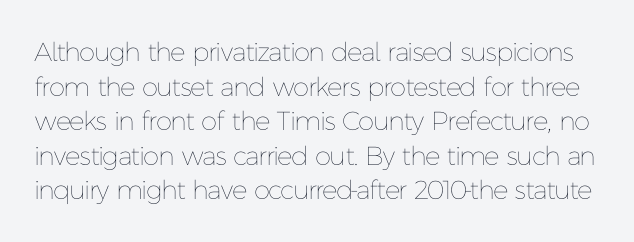
Q: Is the text bold? A: No.
Q: Is the text italic (slanted)? A: No, it is upright.
Q: Is the text underlined? A: No.
Q: Is the spacing between letters normal or unusually wide? A: Normal.
Q: Is the spacing between lines tight, normal or loose? A: Normal.
